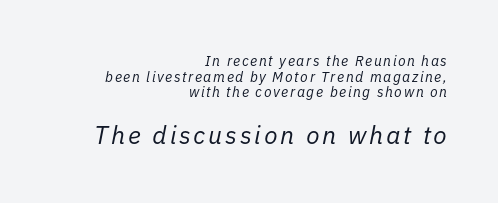
The image shows 25 px text type, italic (leaning right); set right-aligned, tight line spacing (1.12x), not underlined; the second (bottom) block is 1.79x larger.
